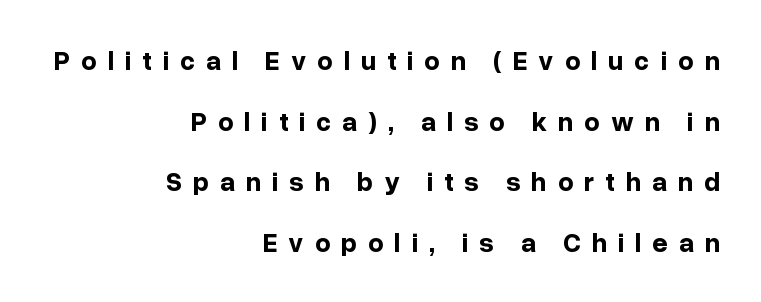
The image shows 27 px bold type, upright; set right-aligned, loose line spacing (2.25x), unusually wide letter spacing (+0.4 em), not underlined.
